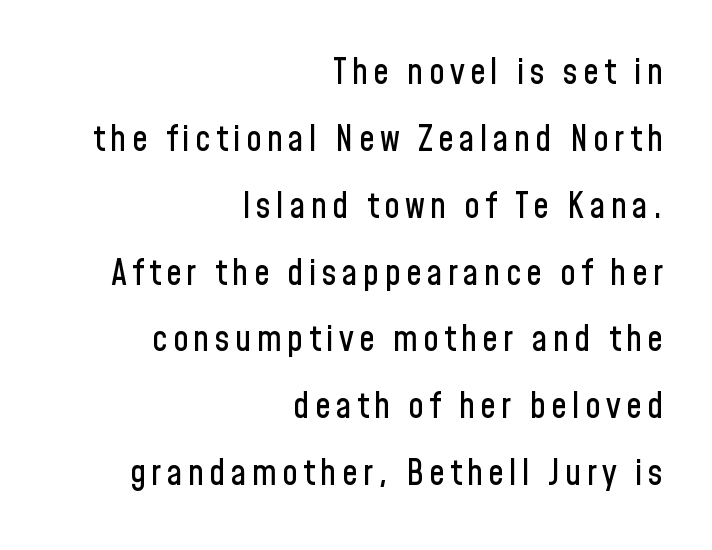
The ragged edge is on the left, which tells us the setting is flush right. Characters remain perfectly vertical along every line. Grotesque or geometric, the face here clearly has no serifs. You could not count columns in this text — the font is proportionally spaced. Honestly, there is no underline to notice here at all.
